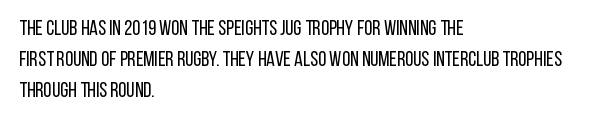
The image shows 21 px text type, upright; set left-aligned, normal line spacing (1.48x), normal letter spacing, not underlined.
